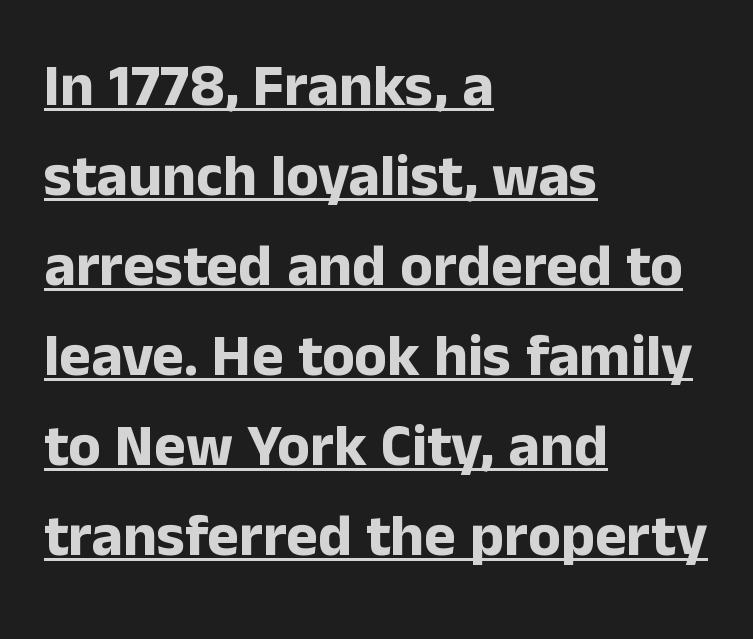
Q: Is the text bold? A: Yes.
Q: Is the text italic (slanted)? A: No, it is upright.
Q: Is the typeface a serif or a sans-serif typeface? A: Sans-serif.
Q: Is the text underlined? A: Yes.
Q: How is the paragraph aligned? A: Left-aligned.
Q: Is the spacing between letters normal or unusually wide? A: Normal.
Q: Is the spacing between lines tight, normal or loose? A: Normal.
Q: Width (condensed, normal, or wide)? A: Normal.
Q: Stroke contrast? A: Low.
Q: x-height? A: Medium.
Q: Monospaced? A: No.
